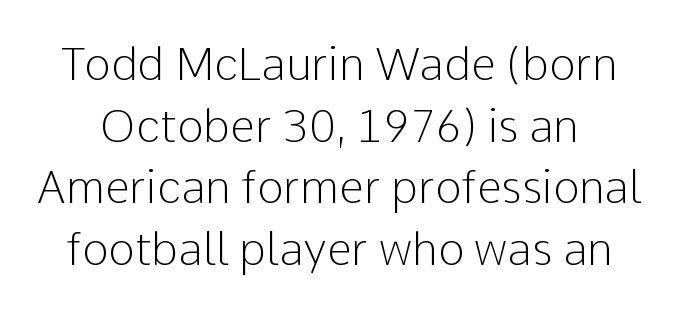
The letters carry no serifs — their stems end cleanly without finishing strokes. Characters follow at the spacing the type designer built in. Character widths vary here, with narrow letters taking less room than wide ones. Honestly, there is no underline to notice here at all.
